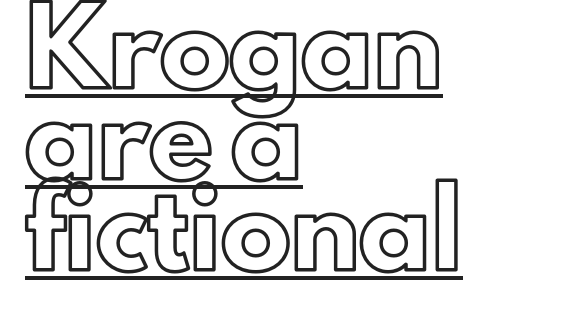
Q: Is the text italic (slanted)? A: No, it is upright.
Q: Is the text underlined? A: Yes.
Q: How is the paragraph aligned? A: Left-aligned.
Q: Is the spacing between letters normal or unusually wide? A: Normal.
Q: Is the spacing between lines tight, normal or loose? A: Normal.
Q: Width (condensed, normal, or wide)? A: Normal.
Q: x-height? A: Small.
Q: Monospaced? A: No.
